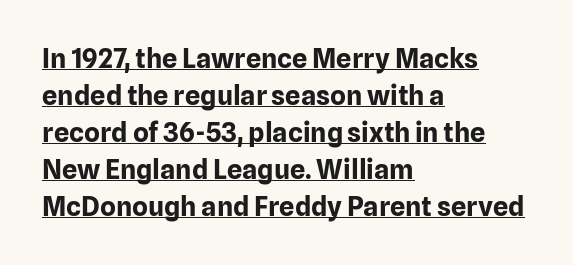
The specimen includes a rule beneath the text block's lines. Nobody touched the tracking dial on this one. The text block is weighted toward the left margin, trailing off unevenly rightward. The face used here has the dense, thick strokes of a bold.
